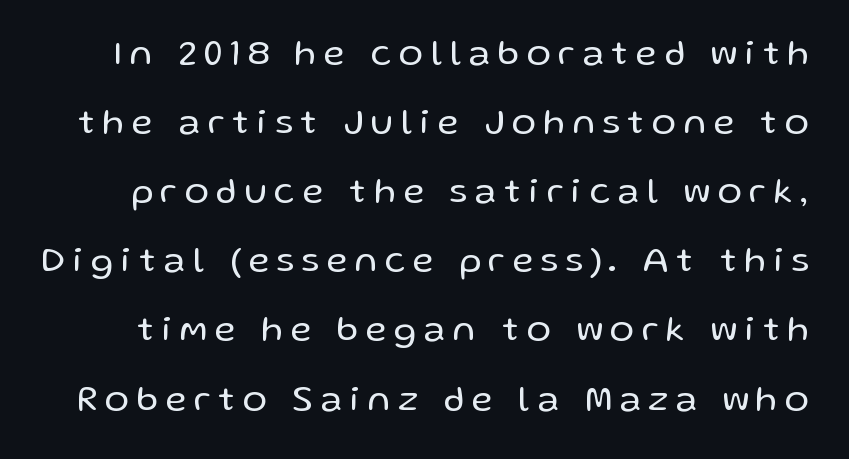
Q: Is the text bold? A: No.
Q: Is the text italic (slanted)? A: No, it is upright.
Q: Is the typeface a serif or a sans-serif typeface? A: Sans-serif.
Q: Is the text underlined? A: No.
Q: Is the spacing between letters normal or unusually wide? A: Unusually wide.
Q: Is the spacing between lines tight, normal or loose? A: Loose.
Q: Width (condensed, normal, or wide)? A: Normal.
Q: Stroke contrast? A: Low.
Q: x-height? A: Medium.
Q: Monospaced? A: No.
